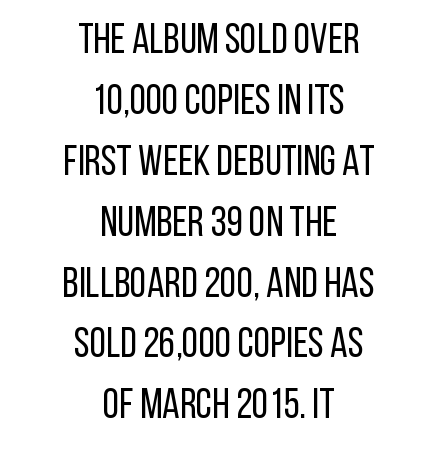
No italicization has been applied; the sample stays upright. Vertical stems look standard width or narrower in stroke. Each letter keeps its own natural width here, so spacing adapts to shape. Summary of vertical rhythm: regular, with standard interline spacing. Descenders hang freely into open space. No extra tracking has been applied to these lines.
